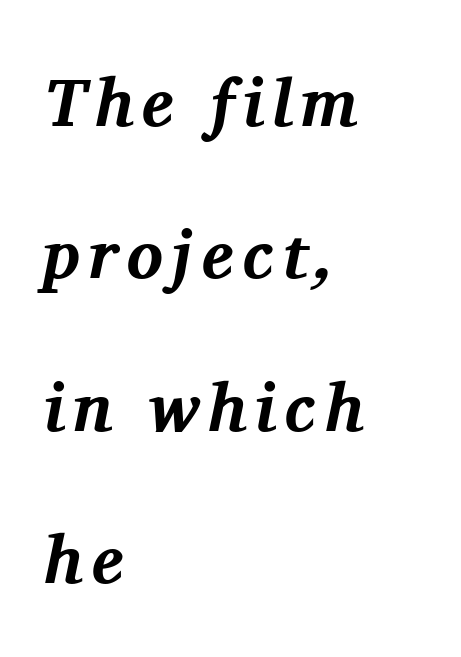
Q: Is the text bold? A: Yes.
Q: Is the text italic (slanted)? A: Yes, it leans right by about 11 degrees.
Q: Is the typeface a serif or a sans-serif typeface? A: Serif.
Q: Is the text underlined? A: No.
Q: How is the paragraph aligned? A: Left-aligned.
Q: Is the spacing between lines tight, normal or loose? A: Loose.
Q: Width (condensed, normal, or wide)? A: Normal.
Q: Stroke contrast? A: Medium.
Q: x-height? A: Medium.
Q: Monospaced? A: No.
